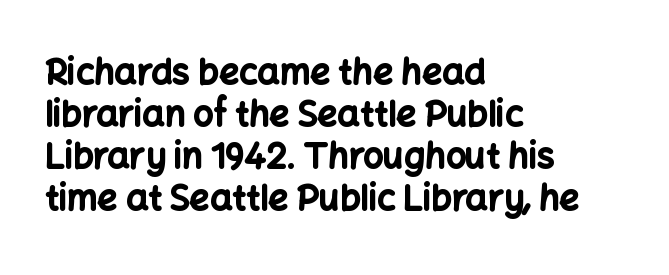
The passage shown has conventional tracking throughout. Do the characters align in a grid? No, the font is proportional. This sample uses an upright cut, with every glyph sitting square on the baseline. Weight: bold. The characters display no serif detailing; their extremities are plain.
